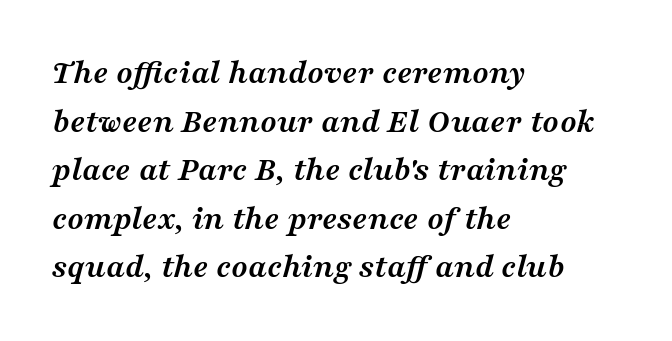
The image shows 34 px semibold, wide serif type, italic (leaning right); set left-aligned, normal line spacing (1.43x), normal letter spacing, not underlined; medium stroke contrast and a medium x-height.
